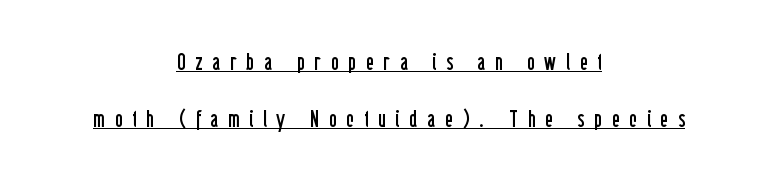
The image shows 23 px text type, upright; set centered, loose line spacing (2.48x), unusually wide letter spacing (+0.43 em), underlined.
